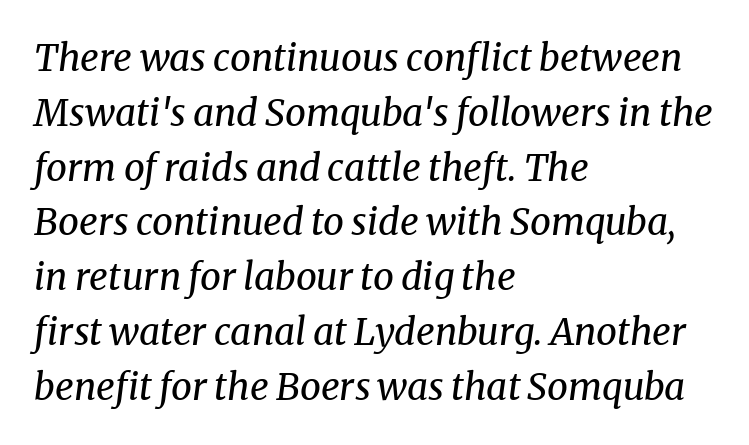
The image shows 37 px regular-weight serif type, italic (leaning right); set left-aligned, normal line spacing (1.48x), normal letter spacing, not underlined; medium stroke contrast and a medium x-height.
